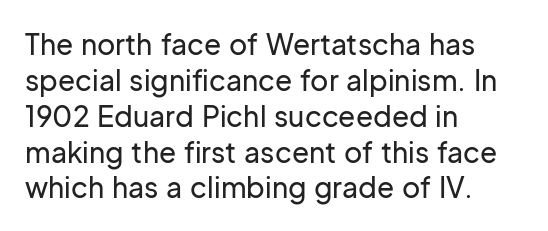
Q: Is the text italic (slanted)? A: No, it is upright.
Q: Is the typeface a serif or a sans-serif typeface? A: Sans-serif.
Q: Is the text underlined? A: No.
Q: How is the paragraph aligned? A: Left-aligned.
Q: Is the spacing between letters normal or unusually wide? A: Normal.
Q: Is the spacing between lines tight, normal or loose? A: Normal.
Q: Width (condensed, normal, or wide)? A: Normal.
Q: Stroke contrast? A: Low.
Q: x-height? A: Medium.
Q: Monospaced? A: No.
